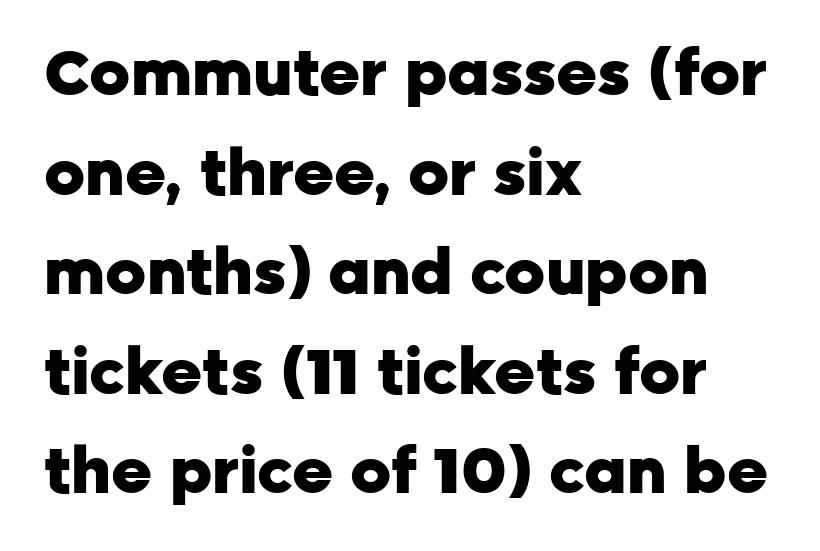
These lines sit exactly where default settings would place them. The typography opts for an upright posture over an oblique one. Unmarked baselines from the first word to the last. All the whitespace from short lines collects on the right.
